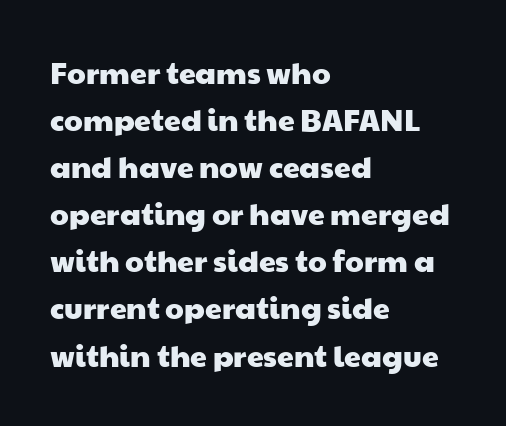
Q: Is the typeface a serif or a sans-serif typeface? A: Sans-serif.
Q: Is the text underlined? A: No.
Q: How is the paragraph aligned? A: Left-aligned.
Q: Is the spacing between letters normal or unusually wide? A: Normal.
Q: Is the spacing between lines tight, normal or loose? A: Normal.
Q: Width (condensed, normal, or wide)? A: Wide.
Q: Stroke contrast? A: Low.
Q: x-height? A: Medium.
Q: Monospaced? A: No.
